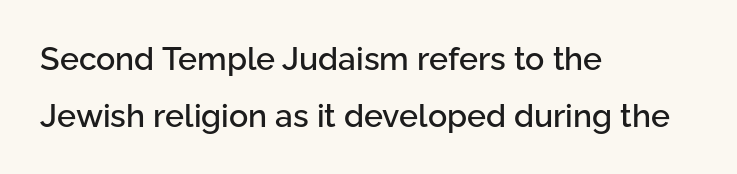
Q: Is the text italic (slanted)? A: No, it is upright.
Q: Is the typeface a serif or a sans-serif typeface? A: Sans-serif.
Q: Is the text underlined? A: No.
Q: How is the paragraph aligned? A: Left-aligned.
Q: Is the spacing between letters normal or unusually wide? A: Normal.
Q: Width (condensed, normal, or wide)? A: Normal.
Q: Stroke contrast? A: Low.
Q: x-height? A: Medium.
Q: Monospaced? A: No.
